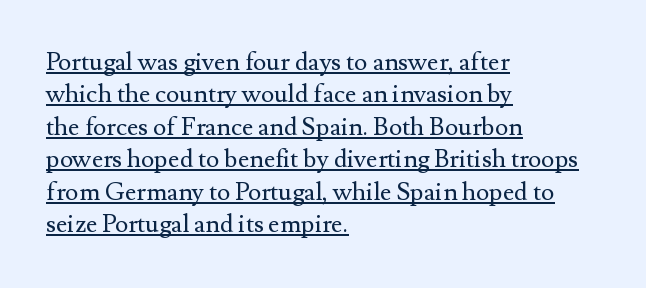
Weight class: somewhere from thin through regular. The passage shown stacks its lines at a standard gap. Casual observation: everything's shoved over to the left. Quick note: not italic, upright.
